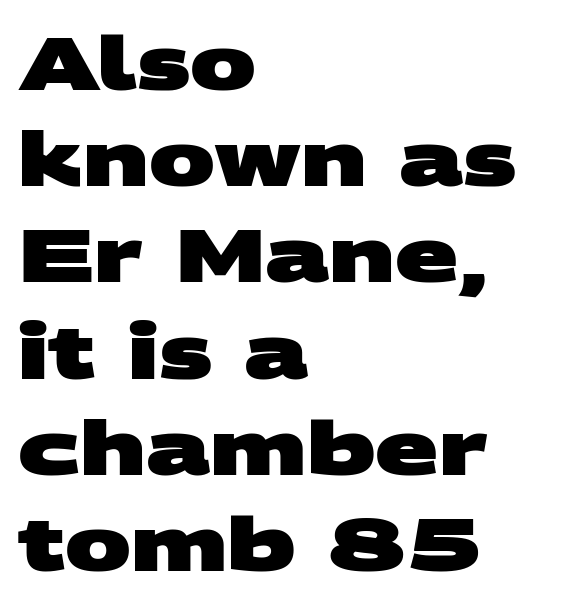
What stands out about the letter spacing? Nothing — it is the standard amount. You can tell from the bare stems that sans-serif type was used. The baseline area is clear. A typesetter would call this proportional, since set widths differ per character. What's the leading like? Ordinary, nothing unusual.
